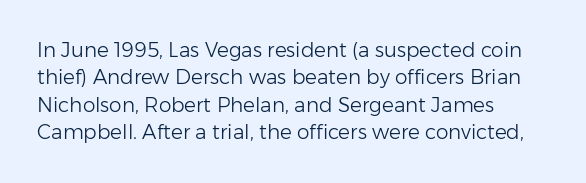
The image shows 20 px text type, upright; set left-aligned, normal line spacing (1.37x), normal letter spacing, not underlined.
